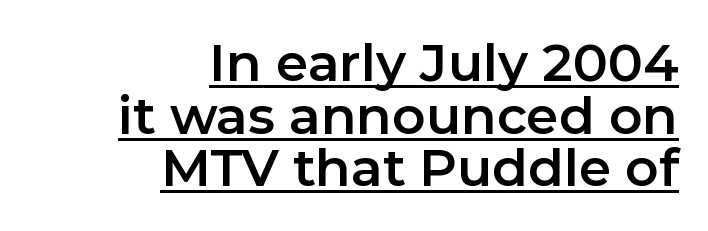
{"serif": "no", "italic": "no", "width": "normal", "stroke_contrast": "low", "x_height": "medium", "monospaced": "no", "underline": "yes", "align": "right", "line_spacing": "tight", "line_spacing_ratio": 1.01, "letter_spacing": "normal", "letter_spacing_em": 0.0, "glyph_px": 52}
